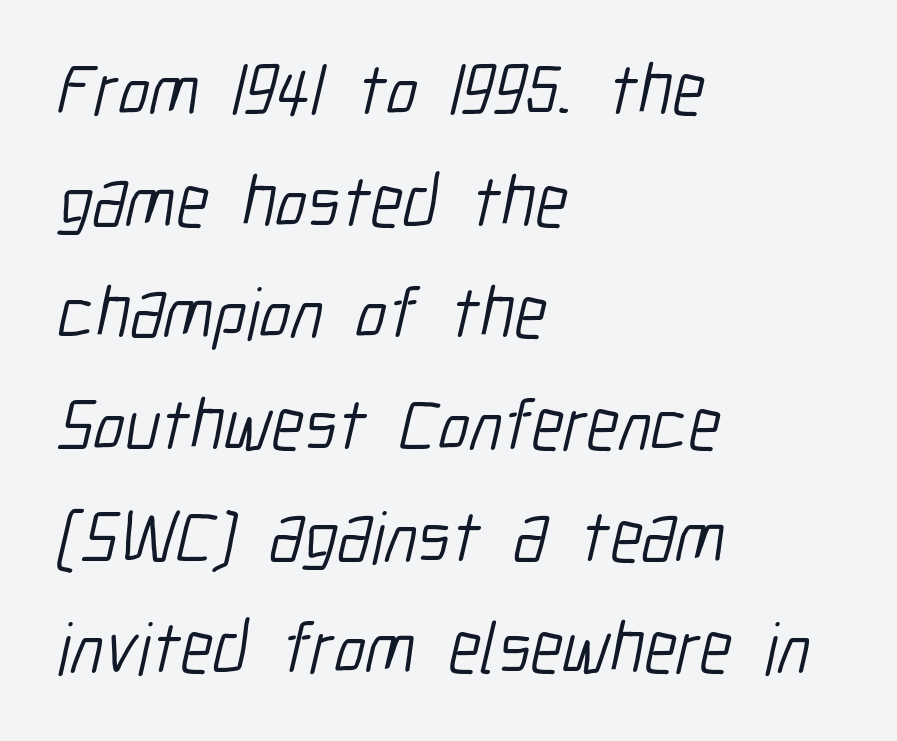
The image shows 73 px light, condensed sans-serif type; set left-aligned, normal line spacing (1.53x), normal letter spacing, not underlined; low stroke contrast and a medium x-height.
